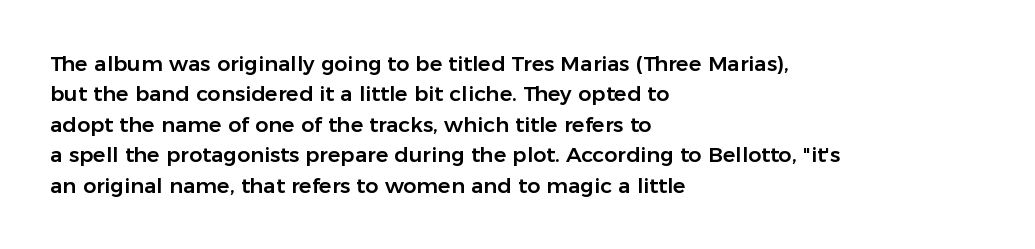
{"italic": "no", "underline": "no", "align": "left", "line_spacing": "normal", "line_spacing_ratio": 1.45, "letter_spacing": "normal", "letter_spacing_em": 0.0, "glyph_px": 21}
